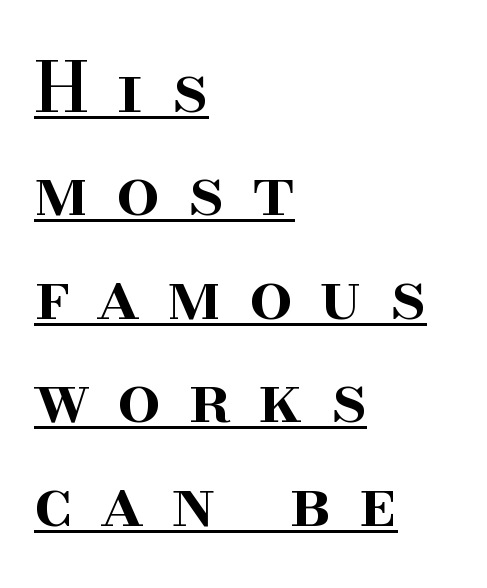
{"serif": "yes", "italic": "no", "bold": "semi", "weight": "semibold", "width": "normal", "stroke_contrast": "high", "x_height": "small", "monospaced": "no", "underline": "yes", "align": "left", "line_spacing": "normal", "line_spacing_ratio": 1.5, "letter_spacing": "wide", "letter_spacing_em": 0.4, "glyph_px": 69}
